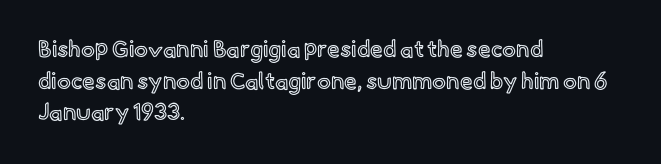
Q: Is the text italic (slanted)? A: No, it is upright.
Q: Is the text underlined? A: No.
Q: How is the paragraph aligned? A: Left-aligned.
Q: Is the spacing between letters normal or unusually wide? A: Normal.
Q: Is the spacing between lines tight, normal or loose? A: Normal.
